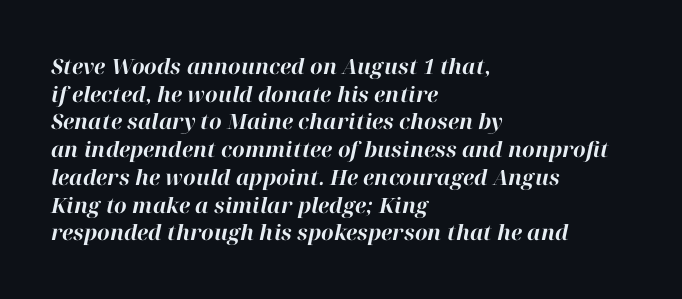
{"italic": "yes", "lean": "right", "slant_degrees": 12, "bold": "yes", "underline": "no", "align": "left", "line_spacing": "normal", "line_spacing_ratio": 1.32, "letter_spacing": "normal", "letter_spacing_em": 0.0, "glyph_px": 21}
